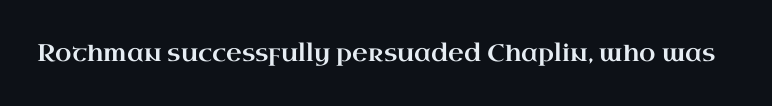
The image shows 24 px text type, upright; set normal letter spacing, not underlined.
